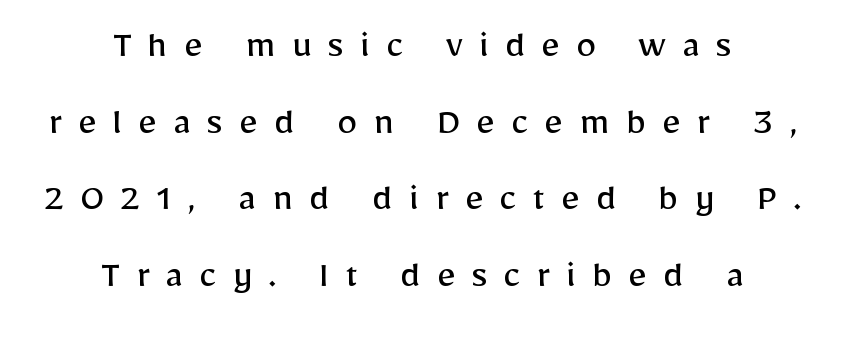
Grotesque or geometric, the face here clearly has no serifs. One-word summary of the alignment: center. Unlike italic type, these characters show no tilt at all. The passage shown is not underscored anywhere. You could not count columns in this text — the font is proportionally spaced. Summary of weight: not heavy and not bold.
